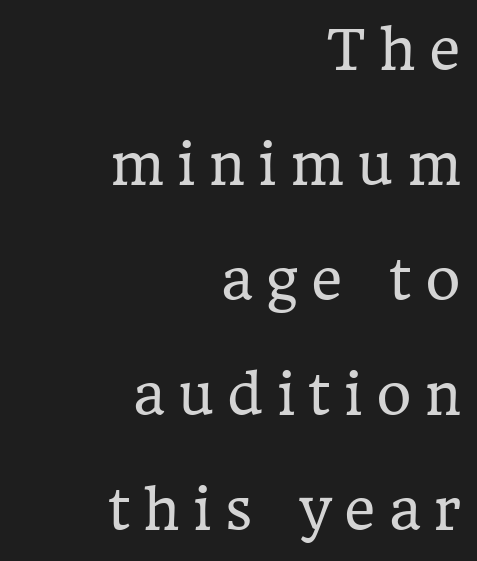
{"serif": "yes", "italic": "no", "bold": "no", "weight": "regular", "width": "normal", "stroke_contrast": "low", "x_height": "medium", "monospaced": "no", "underline": "no", "align": "right", "line_spacing": "loose", "line_spacing_ratio": 2.13, "letter_spacing": "wide", "letter_spacing_em": 0.25, "glyph_px": 54}
